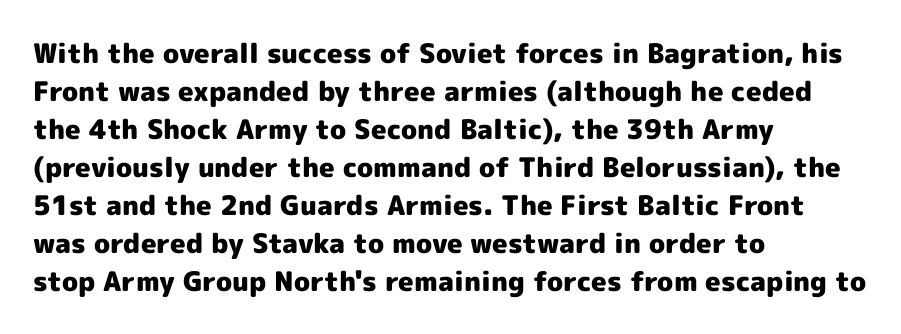
The image shows 27 px bold type, upright; set left-aligned, normal line spacing (1.41x), normal letter spacing, not underlined.
